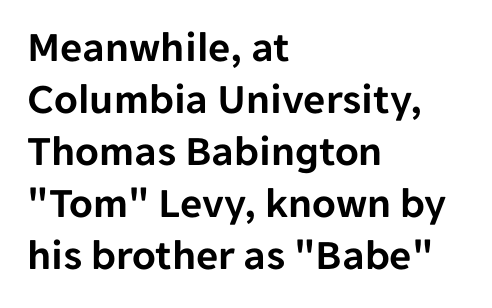
Does the lettering tilt? It doesn't — this is upright. Which margin do the lines hug? The left one — the right edge is uneven. The gaps between neighbouring characters are ordinary and unremarkable. Rule under the text: the space is simply empty.
